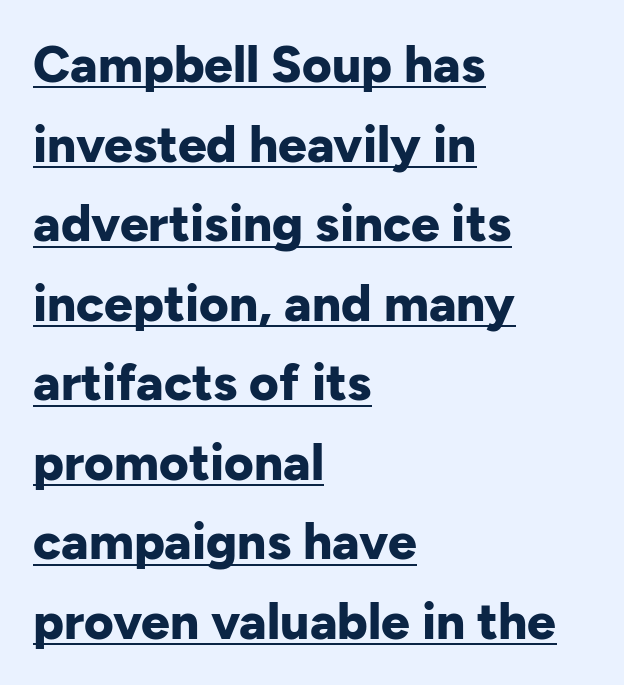
Classification — sans serif. The specimen includes a rule beneath the text block's lines. It's the straight-up-and-down kind of type. This sample is left-justified, so line endings fall wherever the words run out.
